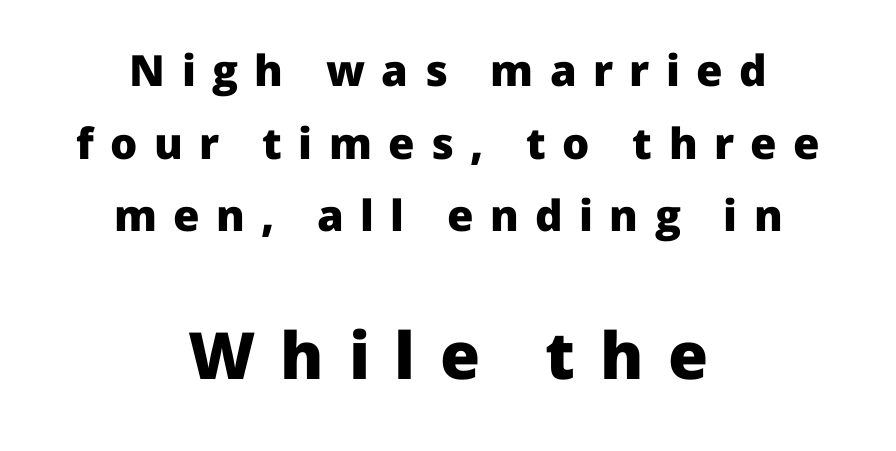
{"serif": "no", "italic": "no", "bold": "yes", "weight": "heavy", "width": "normal", "stroke_contrast": "low", "x_height": "medium", "monospaced": "no", "underline": "no", "align": "center", "line_spacing": "normal", "line_spacing_ratio": 1.69, "letter_spacing": "wide", "letter_spacing_em": 0.38, "larger_block": "second", "size_ratio": 1.51, "glyph_px": 65}
